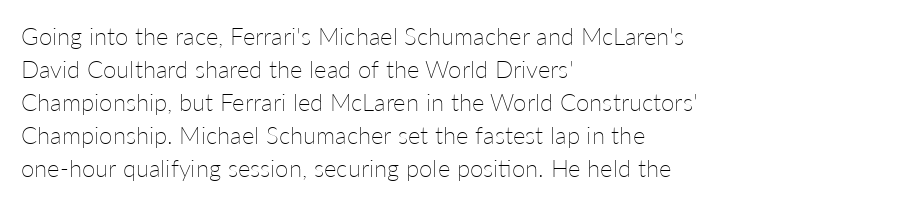
Horizontally, the lines are justified to the leading edge only. A roman cut, with each character standing at attention. The lines sit at an ordinary, default distance from one another. The font sits on the lighter half of the weight spectrum, regular included. Just letters on the line, the space beneath them empty. Standard letterfit; no display-style spreading of the glyphs.
